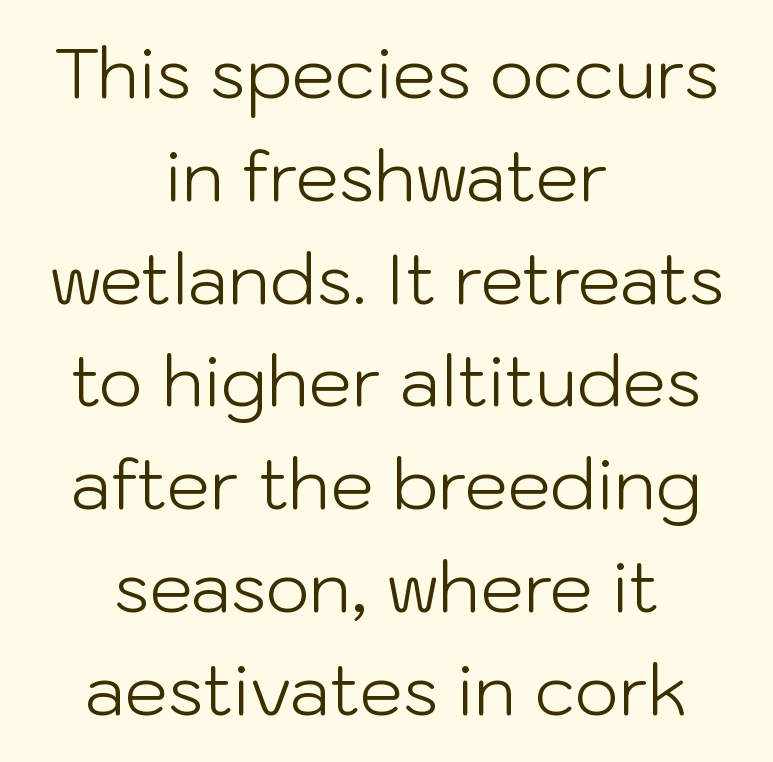
Quick note: underline off. No heavy texture on the line: the type isn't bold. Words appear dense and cohesive because spacing is normal. If you drew a line through each stem, it would be perfectly vertical.
